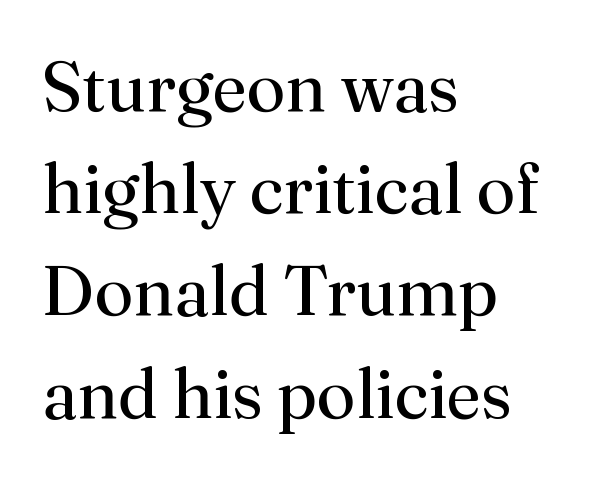
Spacing between characters is what you'd get straight out of the box. Casual observation: everything's shoved over to the left. Type style note: has serifs. Summary of weight: not heavy and not bold. Decoration check: the copy has no underline. Rendered with straight, roman letterforms.
